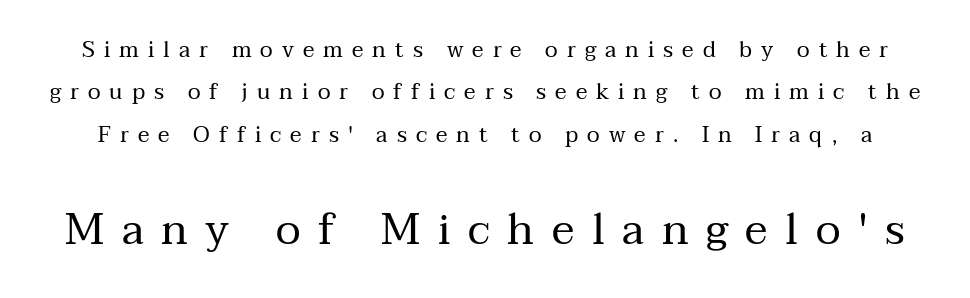
{"serif": "yes", "italic": "no", "bold": "no", "weight": "regular", "width": "normal", "stroke_contrast": "medium", "x_height": "medium", "monospaced": "no", "underline": "no", "line_spacing": "loose", "line_spacing_ratio": 1.93, "letter_spacing": "wide", "letter_spacing_em": 0.41, "larger_block": "second", "size_ratio": 1.95, "glyph_px": 43}
